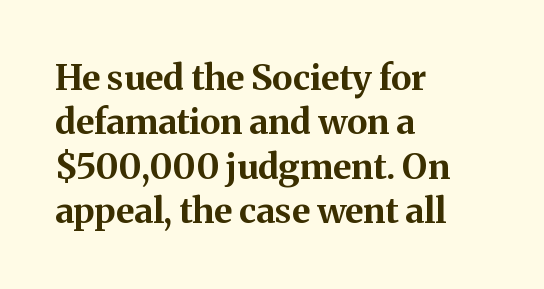
Q: Is the text bold? A: Yes.
Q: Is the text italic (slanted)? A: No, it is upright.
Q: Is the typeface a serif or a sans-serif typeface? A: Serif.
Q: Is the text underlined? A: No.
Q: How is the paragraph aligned? A: Left-aligned.
Q: Is the spacing between letters normal or unusually wide? A: Normal.
Q: Is the spacing between lines tight, normal or loose? A: Normal.
Q: Width (condensed, normal, or wide)? A: Normal.
Q: Stroke contrast? A: Medium.
Q: x-height? A: Medium.
Q: Monospaced? A: No.
